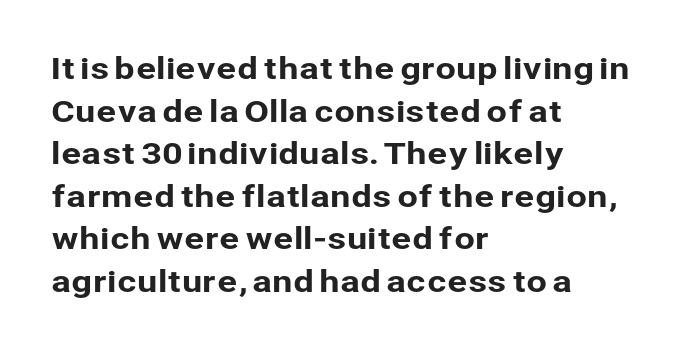
Q: Is the text italic (slanted)? A: No, it is upright.
Q: Is the typeface a serif or a sans-serif typeface? A: Sans-serif.
Q: Is the text underlined? A: No.
Q: How is the paragraph aligned? A: Left-aligned.
Q: Is the spacing between letters normal or unusually wide? A: Normal.
Q: Is the spacing between lines tight, normal or loose? A: Normal.
Q: Width (condensed, normal, or wide)? A: Normal.
Q: Stroke contrast? A: Low.
Q: x-height? A: Medium.
Q: Monospaced? A: No.
